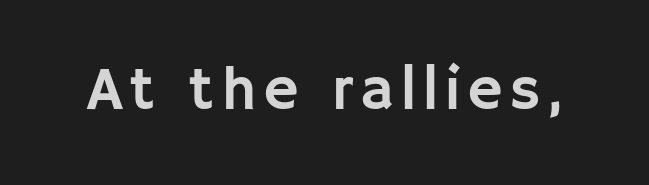
Here the designer chose a conventional face with non-uniform glyph widths. Serifs: no, the terminals of the letterforms are clean. Any mark beneath the type? The region is blank. Italic: no, the glyphs are upright roman.
